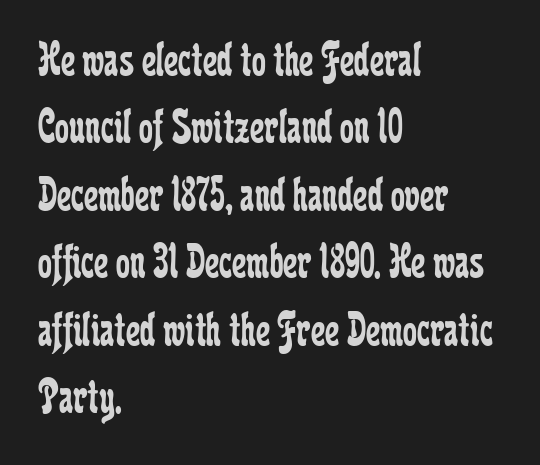
The image shows 50 px regular-weight, condensed serif type, upright; set left-aligned, normal line spacing (1.35x), normal letter spacing, not underlined; low stroke contrast and a medium x-height.
